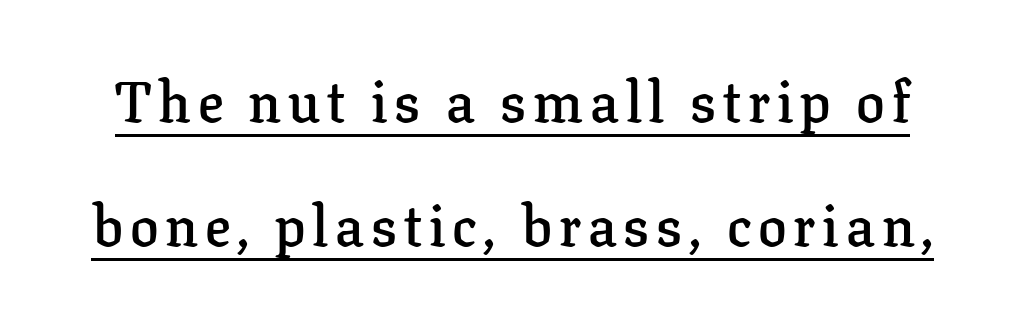
Q: Is the text bold? A: Semi-bold.
Q: Is the text italic (slanted)? A: No, it is upright.
Q: Is the typeface a serif or a sans-serif typeface? A: Serif.
Q: Is the text underlined? A: Yes.
Q: Is the spacing between lines tight, normal or loose? A: Loose.
Q: Width (condensed, normal, or wide)? A: Normal.
Q: Stroke contrast? A: Low.
Q: x-height? A: Medium.
Q: Monospaced? A: No.
